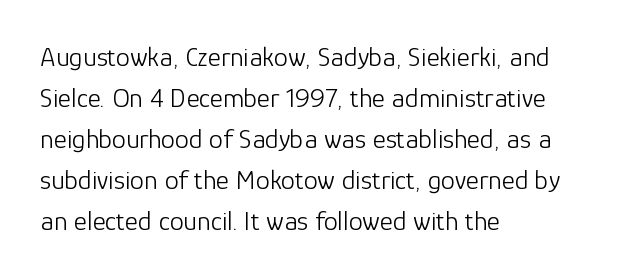
{"serif": "no", "italic": "no", "bold": "no", "weight": "light", "width": "normal", "stroke_contrast": "low", "x_height": "medium", "monospaced": "no", "underline": "no", "align": "left", "line_spacing": "normal", "line_spacing_ratio": 1.46, "letter_spacing": "normal", "letter_spacing_em": 0.0, "glyph_px": 28}
